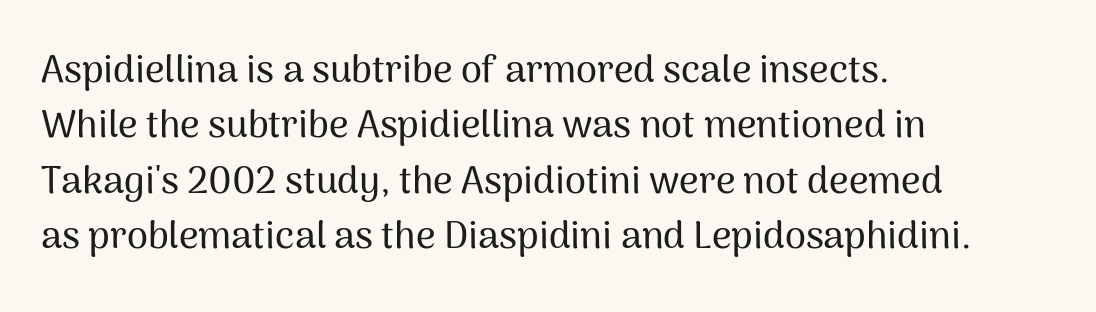
{"serif": "no", "italic": "no", "width": "normal", "stroke_contrast": "medium", "x_height": "medium", "monospaced": "no", "underline": "no", "align": "left", "line_spacing": "normal", "line_spacing_ratio": 1.46, "letter_spacing": "normal", "letter_spacing_em": 0.0, "glyph_px": 38}
